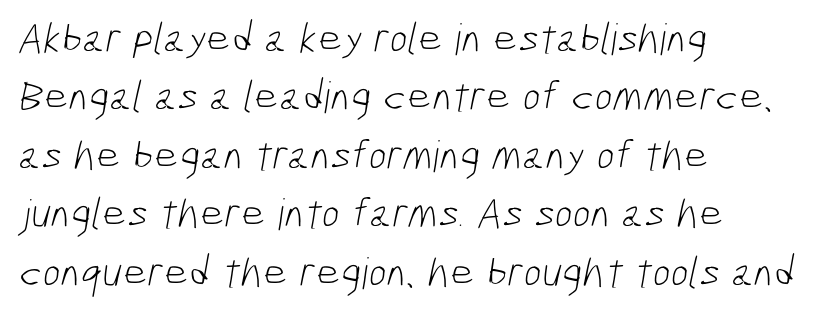
The image shows 43 px light, condensed sans-serif type; set left-aligned, normal line spacing (1.36x), normal letter spacing, not underlined; low stroke contrast and a medium x-height.
